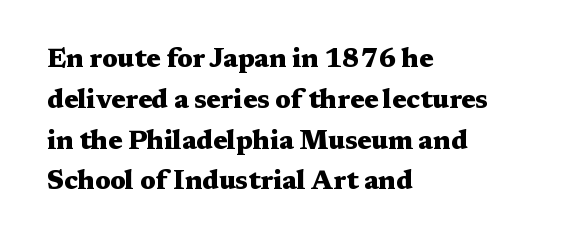
A dark, heavy texture on the line: the type is bold. Characters follow at the spacing the type designer built in. The designer left line spacing at the default. Unmarked baselines from the first word to the last. Posture: vertical.
